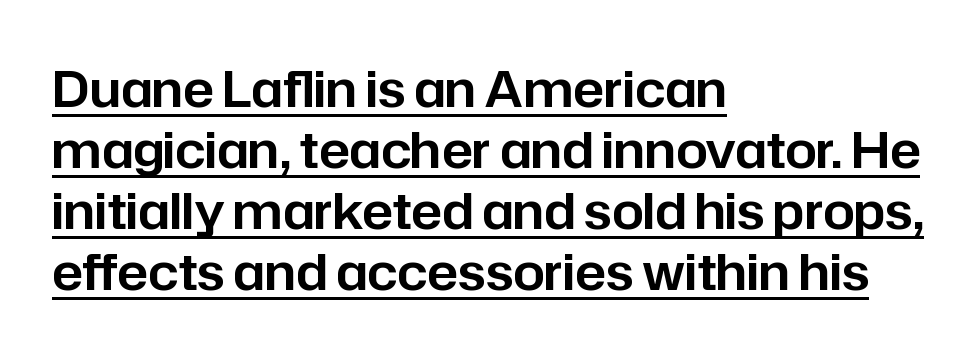
{"serif": "no", "italic": "no", "width": "normal", "stroke_contrast": "low", "x_height": "medium", "monospaced": "no", "underline": "yes", "align": "left", "line_spacing_ratio": 1.22, "letter_spacing": "normal", "letter_spacing_em": 0.0, "glyph_px": 50}
